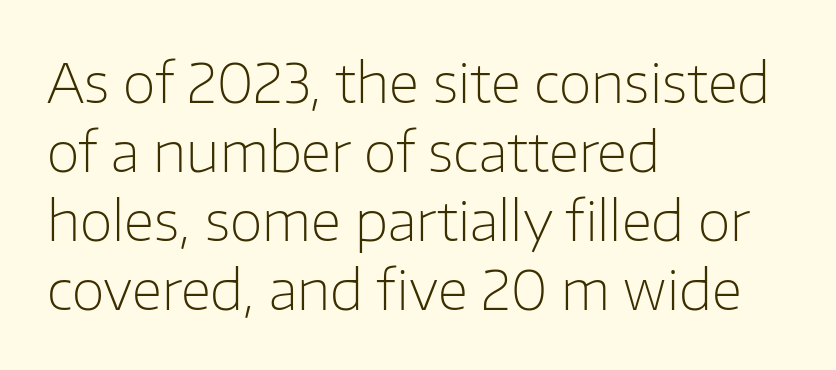
Q: Is the text bold? A: No.
Q: Is the text italic (slanted)? A: No, it is upright.
Q: Is the typeface a serif or a sans-serif typeface? A: Sans-serif.
Q: Is the text underlined? A: No.
Q: How is the paragraph aligned? A: Left-aligned.
Q: Is the spacing between letters normal or unusually wide? A: Normal.
Q: Is the spacing between lines tight, normal or loose? A: Normal.
Q: Width (condensed, normal, or wide)? A: Normal.
Q: Stroke contrast? A: Low.
Q: x-height? A: Medium.
Q: Monospaced? A: No.
